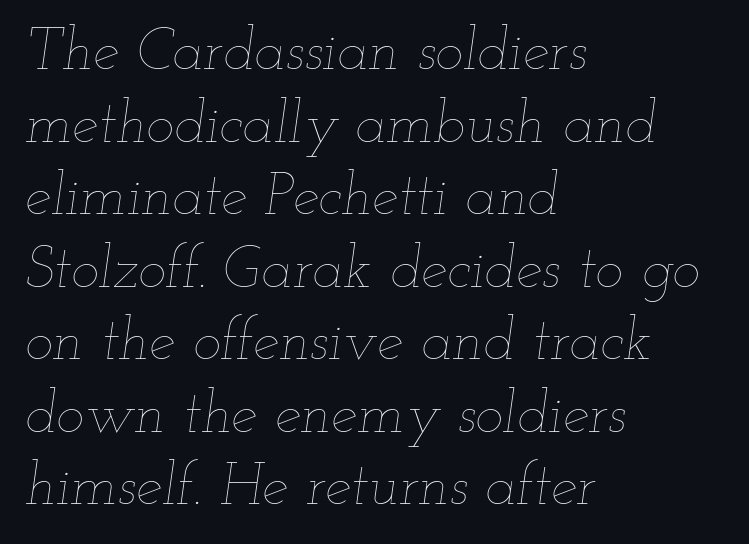
The image shows 59 px thin, wide type, italic (leaning right); set left-aligned, line spacing 1.23x, normal letter spacing, not underlined; low stroke contrast and a small x-height.
